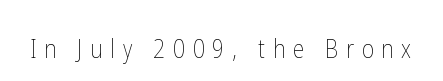
Glyph-to-glyph distance is far greater than everyday printed text. Nothing heavy about these letters — not bold at all. The gap between lines stays unmarked. The type sits square on the baseline with zero lean.
